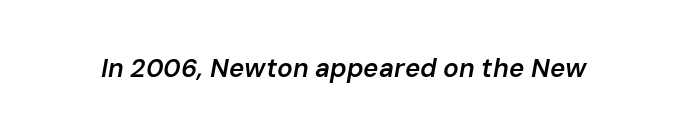
These lines keep a tight, regular rhythm from letter to letter. Weight: semibold (demi). Any mark beneath the type? The region is blank. Posture: slanted.
